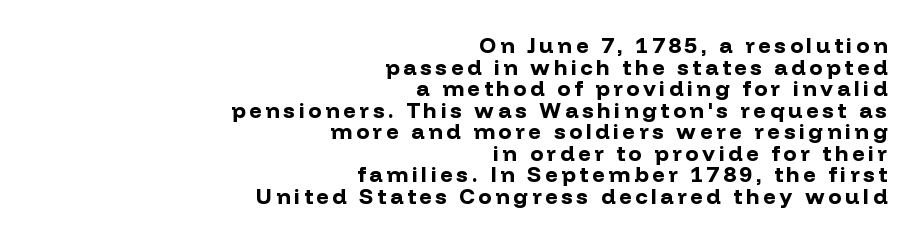
The image shows 22 px bold type, upright; set right-aligned, tight line spacing (0.98x), not underlined.
